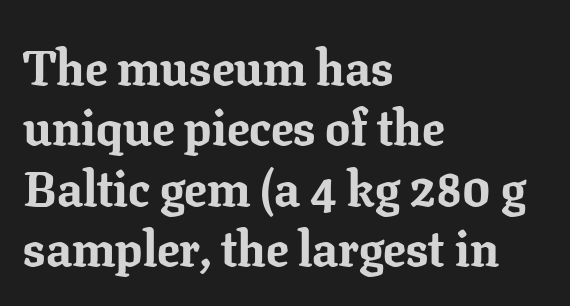
{"serif": "yes", "italic": "no", "bold": "yes", "weight": "bold", "width": "normal", "stroke_contrast": "low", "x_height": "medium", "monospaced": "no", "underline": "no", "align": "left", "line_spacing_ratio": 1.21, "letter_spacing": "normal", "letter_spacing_em": 0.0, "glyph_px": 50}
